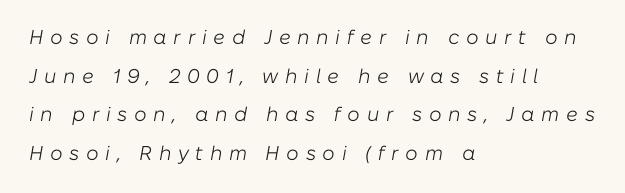
The image shows 20 px text type, italic (leaning right); set left-aligned, loose line spacing (1.93x), unusually wide letter spacing (+0.33 em), not underlined.
